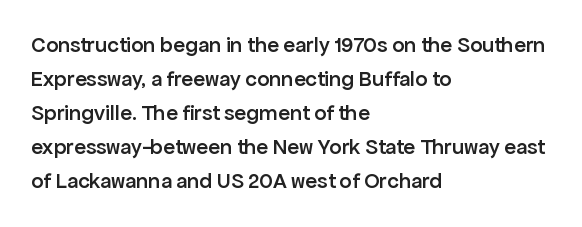
{"italic": "no", "bold": "semi", "underline": "no", "align": "left", "line_spacing": "normal", "line_spacing_ratio": 1.55, "letter_spacing": "normal", "letter_spacing_em": 0.0, "glyph_px": 22}
